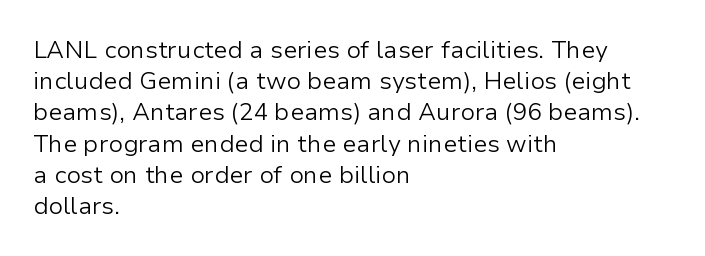
Q: Is the text bold? A: No.
Q: Is the text italic (slanted)? A: No, it is upright.
Q: Is the text underlined? A: No.
Q: How is the paragraph aligned? A: Left-aligned.
Q: Is the spacing between letters normal or unusually wide? A: Normal.
Q: Is the spacing between lines tight, normal or loose? A: Normal.
